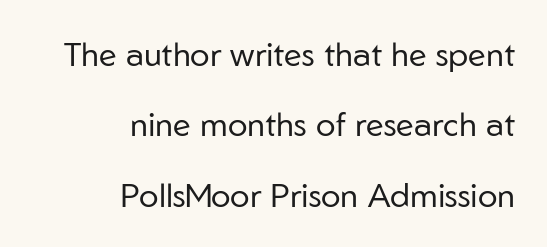
Q: Is the text bold? A: No.
Q: Is the text italic (slanted)? A: No, it is upright.
Q: Is the typeface a serif or a sans-serif typeface? A: Sans-serif.
Q: Is the text underlined? A: No.
Q: How is the paragraph aligned? A: Right-aligned.
Q: Is the spacing between letters normal or unusually wide? A: Normal.
Q: Is the spacing between lines tight, normal or loose? A: Loose.
Q: Width (condensed, normal, or wide)? A: Normal.
Q: Stroke contrast? A: Low.
Q: x-height? A: Medium.
Q: Monospaced? A: No.
